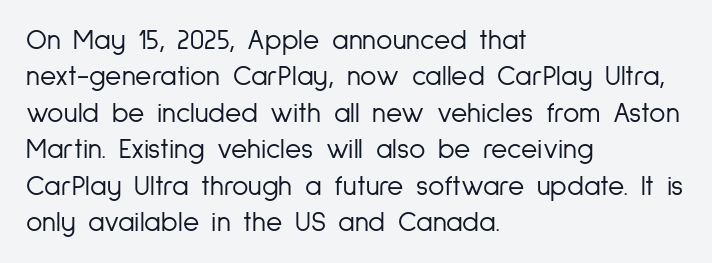
The face used here is proportionally spaced, like ordinary book or web type. Decoration check: the copy has no underline. The vertical gap from one line to the next is medium. Compared with a centered layout, this one pins lines to the left instead. The font's upright variant was chosen for this text.
